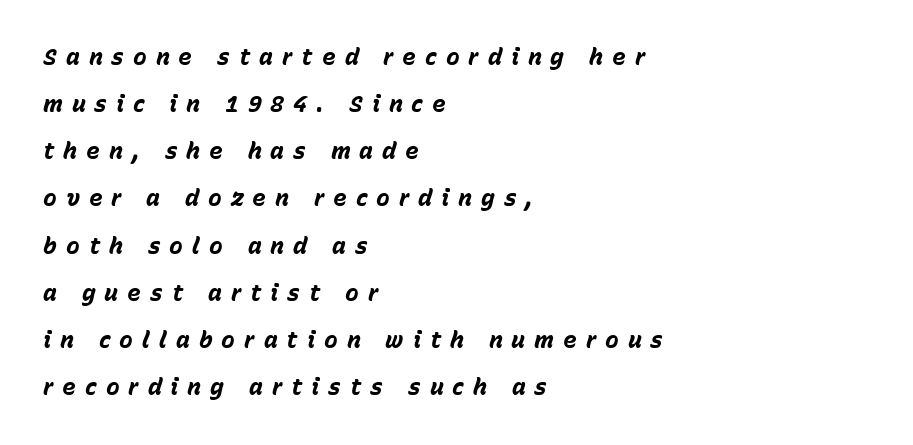
{"italic": "yes", "lean": "right", "slant_degrees": 15, "bold": "yes", "underline": "no", "align": "left", "line_spacing": "loose", "line_spacing_ratio": 2.05, "letter_spacing": "wide", "letter_spacing_em": 0.39, "glyph_px": 23}
